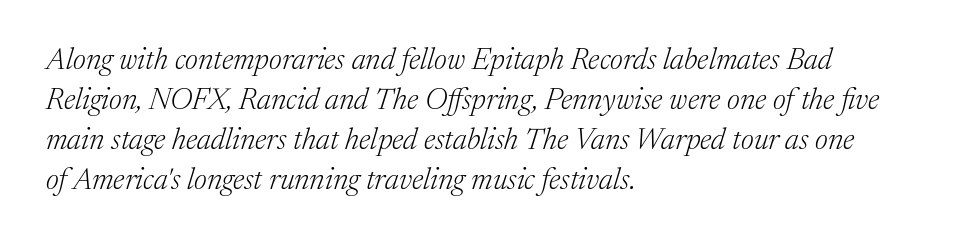
The image shows 30 px light serif type, italic (leaning right); set left-aligned, normal line spacing (1.33x), normal letter spacing, not underlined; medium stroke contrast and a medium x-height.
